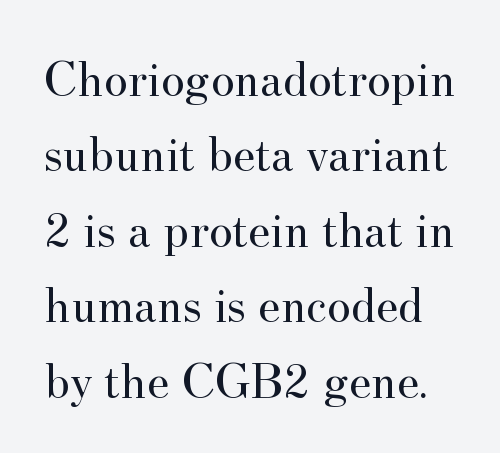
{"serif": "yes", "italic": "no", "bold": "no", "weight": "regular", "width": "normal", "stroke_contrast": "medium", "x_height": "small", "monospaced": "no", "underline": "no", "line_spacing": "normal", "line_spacing_ratio": 1.48, "letter_spacing": "normal", "letter_spacing_em": 0.0, "glyph_px": 51}
